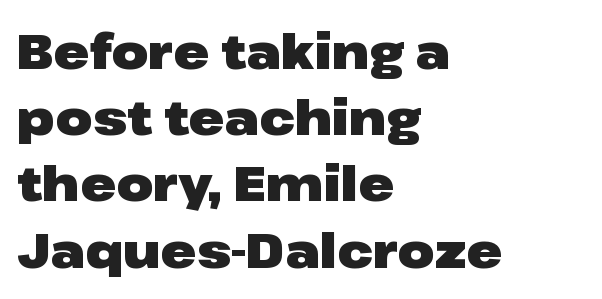
{"serif": "no", "italic": "no", "bold": "yes", "weight": "heavy", "width": "wide", "stroke_contrast": "low", "x_height": "medium", "monospaced": "no", "underline": "no", "align": "left", "line_spacing": "normal", "line_spacing_ratio": 1.38, "letter_spacing": "normal", "letter_spacing_em": 0.0, "glyph_px": 48}
